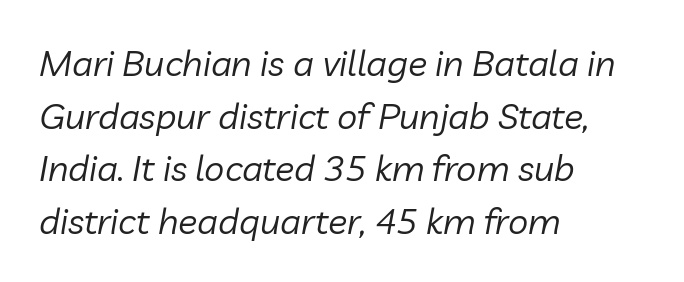
Q: Is the text bold? A: No.
Q: Is the text italic (slanted)? A: Yes, it leans right by about 10 degrees.
Q: Is the text underlined? A: No.
Q: How is the paragraph aligned? A: Left-aligned.
Q: Is the spacing between letters normal or unusually wide? A: Normal.
Q: Is the spacing between lines tight, normal or loose? A: Normal.
Q: Width (condensed, normal, or wide)? A: Normal.
Q: Stroke contrast? A: Low.
Q: x-height? A: Medium.
Q: Monospaced? A: No.
